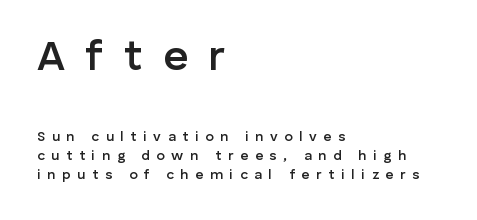
{"serif": "no", "italic": "no", "bold": "semi", "weight": "semibold", "width": "normal", "stroke_contrast": "low", "x_height": "medium", "monospaced": "no", "underline": "no", "align": "left", "line_spacing": "normal", "line_spacing_ratio": 1.36, "letter_spacing": "wide", "letter_spacing_em": 0.47, "larger_block": "first", "size_ratio": 3.07, "glyph_px": 43}
